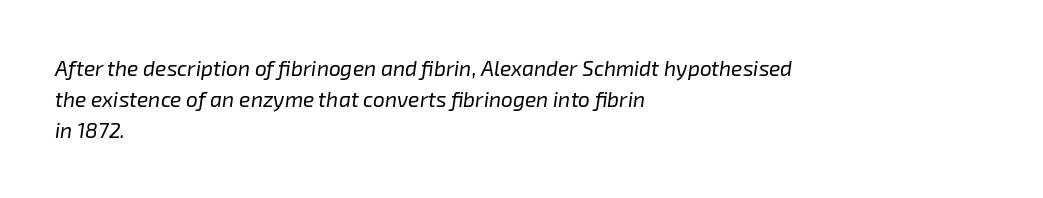
Is the type heavy? It reads as light-to-regular instead. No extra tracking has been applied to these lines. Bare-footed words on every line. Vertically, the passage feels balanced, rows spaced as you'd expect. Would a proofreader flag this as italicized? Yes.
